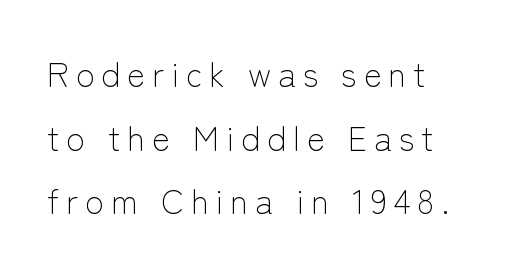
{"serif": "no", "italic": "no", "bold": "no", "weight": "light", "width": "normal", "stroke_contrast": "low", "x_height": "medium", "monospaced": "no", "underline": "no", "line_spacing_ratio": 1.87, "letter_spacing": "wide", "letter_spacing_em": 0.2, "glyph_px": 34}
